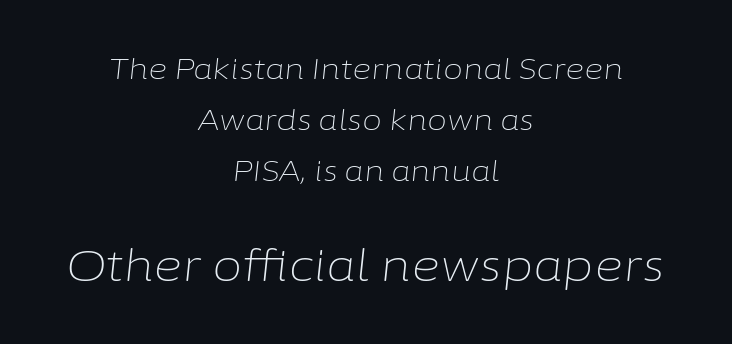
{"italic": "yes", "lean": "right", "slant_degrees": 6, "bold": "no", "weight": "light", "width": "normal", "stroke_contrast": "low", "x_height": "medium", "monospaced": "no", "underline": "no", "align": "center", "line_spacing_ratio": 1.76, "letter_spacing": "normal", "letter_spacing_em": 0.0, "larger_block": "second", "size_ratio": 1.52, "glyph_px": 44}
